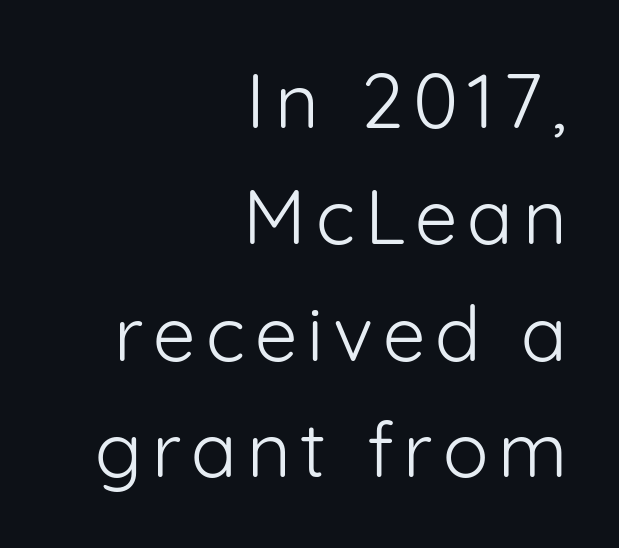
Q: Is the text bold? A: No.
Q: Is the text italic (slanted)? A: No, it is upright.
Q: Is the typeface a serif or a sans-serif typeface? A: Sans-serif.
Q: Is the text underlined? A: No.
Q: How is the paragraph aligned? A: Right-aligned.
Q: Is the spacing between lines tight, normal or loose? A: Normal.
Q: Width (condensed, normal, or wide)? A: Normal.
Q: Stroke contrast? A: Low.
Q: x-height? A: Medium.
Q: Monospaced? A: No.
